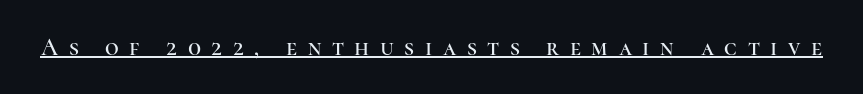
Emphasis is given by a line drawn under the lettering. The lettering stays uniformly vertical, giving the passage a roman look. This sample uses expanded letter spacing, leaving extra air between glyphs.
